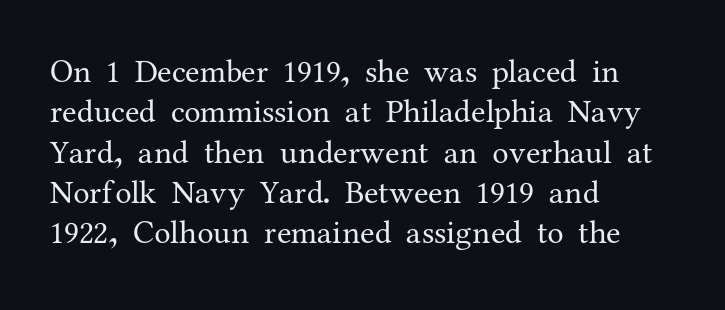
{"serif": "yes", "italic": "no", "bold": "no", "weight": "regular", "width": "normal", "stroke_contrast": "medium", "x_height": "medium", "monospaced": "no", "underline": "no", "align": "left", "line_spacing_ratio": 1.22, "letter_spacing": "normal", "letter_spacing_em": 0.0, "glyph_px": 33}
